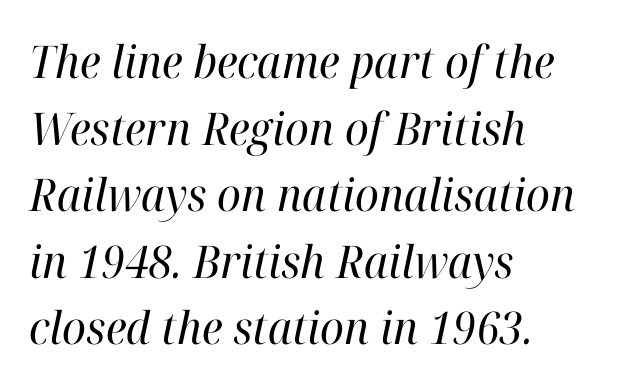
{"serif": "yes", "italic": "yes", "lean": "right", "slant_degrees": 12, "bold": "no", "weight": "regular", "width": "normal", "stroke_contrast": "high", "x_height": "medium", "monospaced": "no", "underline": "no", "align": "left", "line_spacing": "normal", "line_spacing_ratio": 1.48, "letter_spacing": "normal", "letter_spacing_em": 0.0, "glyph_px": 45}
